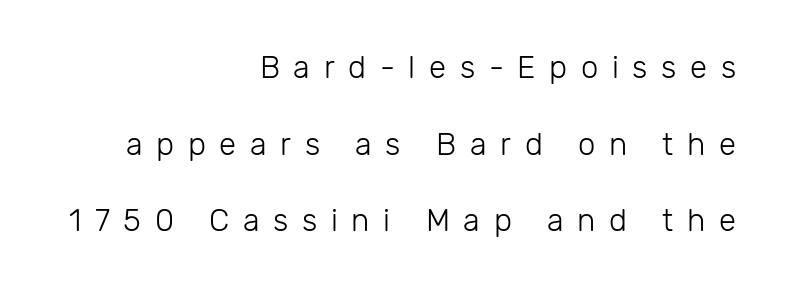
Q: Is the text bold? A: No.
Q: Is the text italic (slanted)? A: No, it is upright.
Q: Is the typeface a serif or a sans-serif typeface? A: Sans-serif.
Q: Is the text underlined? A: No.
Q: How is the paragraph aligned? A: Right-aligned.
Q: Is the spacing between letters normal or unusually wide? A: Unusually wide.
Q: Is the spacing between lines tight, normal or loose? A: Loose.
Q: Width (condensed, normal, or wide)? A: Normal.
Q: Stroke contrast? A: Low.
Q: x-height? A: Medium.
Q: Monospaced? A: No.
